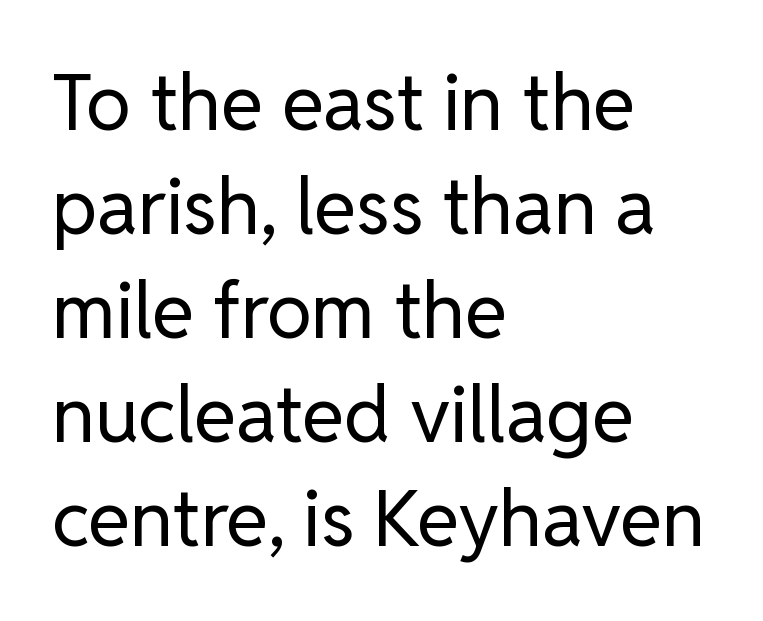
The image shows 77 px regular-weight sans-serif type, upright; set left-aligned, normal line spacing (1.35x), normal letter spacing, not underlined; low stroke contrast and a medium x-height.
